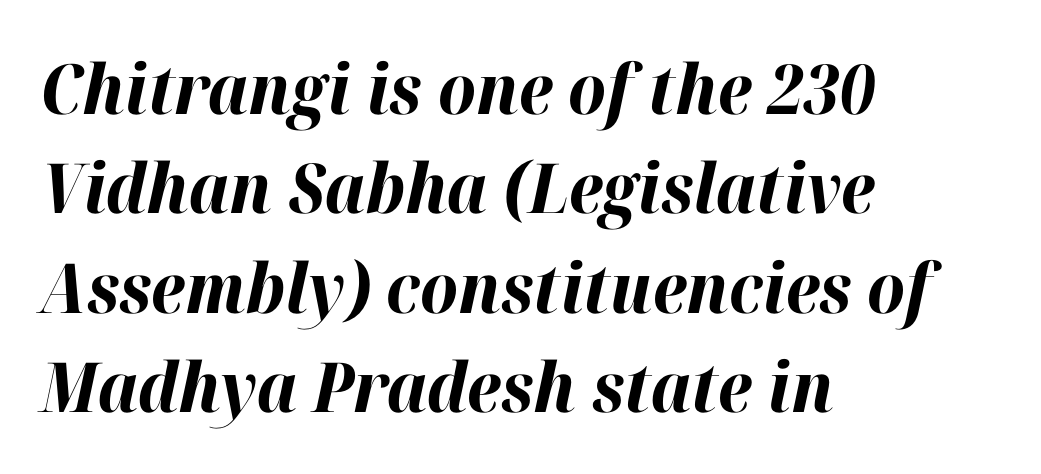
{"italic": "yes", "lean": "right", "slant_degrees": 12, "bold": "yes", "weight": "bold", "width": "normal", "stroke_contrast": "high", "x_height": "medium", "monospaced": "no", "underline": "no", "align": "left", "line_spacing": "normal", "line_spacing_ratio": 1.44, "letter_spacing": "normal", "letter_spacing_em": 0.0, "glyph_px": 69}
